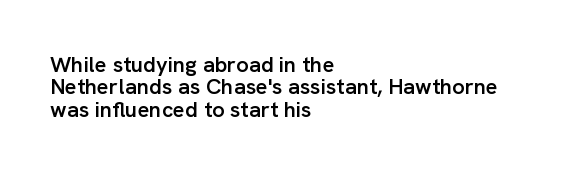
{"italic": "no", "bold": "semi", "underline": "no", "align": "left", "line_spacing": "tight", "line_spacing_ratio": 1.02, "letter_spacing": "normal", "letter_spacing_em": 0.0, "glyph_px": 22}
